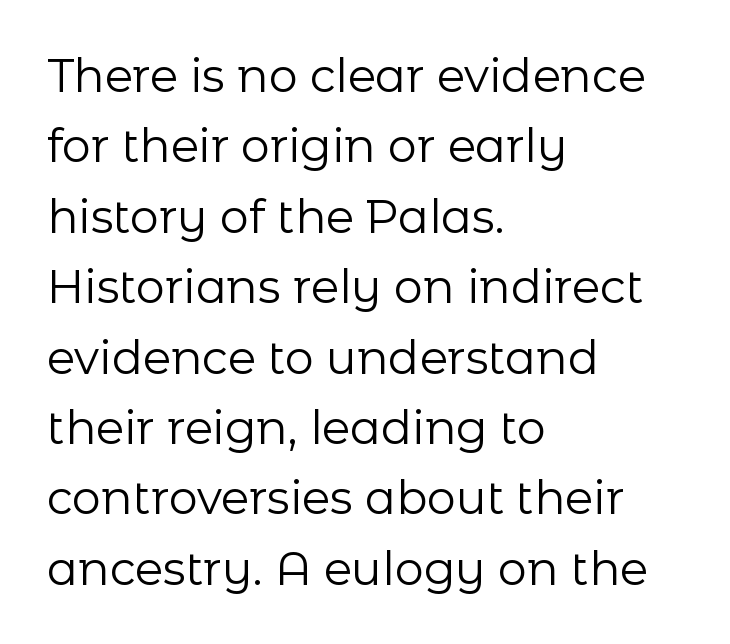
The image shows 46 px regular-weight sans-serif type, upright; set left-aligned, normal line spacing (1.53x), normal letter spacing, not underlined; low stroke contrast and a medium x-height.
